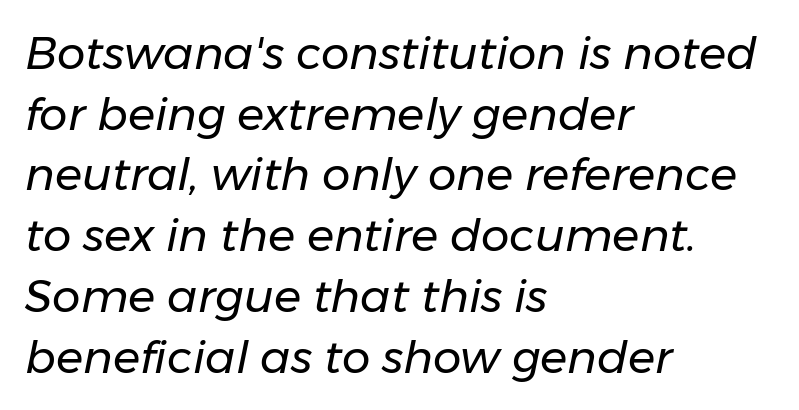
The image shows 45 px regular-weight type, italic (leaning right); set left-aligned, normal line spacing (1.35x), normal letter spacing, not underlined; low stroke contrast and a medium x-height.
